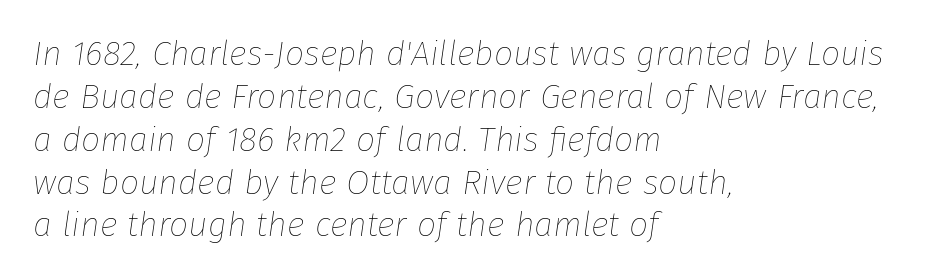
This sample uses an oblique cut, with every glyph tilted off the vertical. Beneath every word, the page is bare. The passage shown has conventional tracking throughout. Do the characters align in a grid? No, the font is proportional. The passage is arranged the way most books set body copy — flush left. Weight: in the light-to-regular range.
